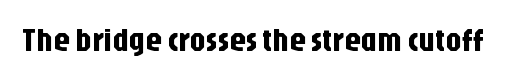
Are there feet on the stems? There aren't — it's a sans. Posture: vertical. In terms of letterspacing, this is plain default setting. Think of a printed novel: that variable character pitch is what you see here. The specimen omits any rule beneath the text block's lines.
